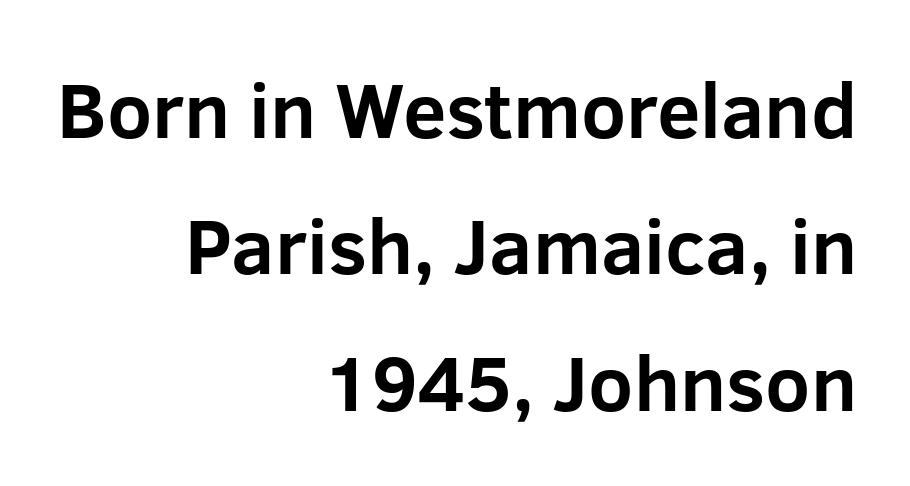
{"serif": "no", "italic": "no", "bold": "yes", "weight": "bold", "width": "normal", "stroke_contrast": "low", "x_height": "medium", "monospaced": "no", "underline": "no", "align": "right", "line_spacing_ratio": 1.75, "letter_spacing": "normal", "letter_spacing_em": 0.0, "glyph_px": 78}
